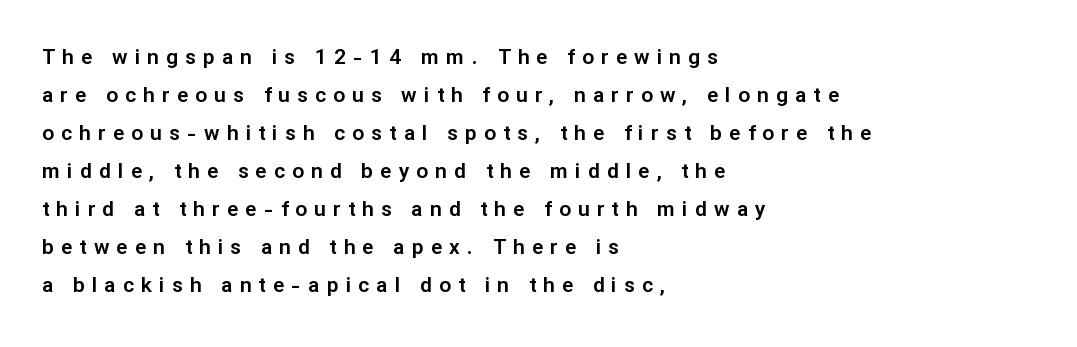
Q: Is the text italic (slanted)? A: No, it is upright.
Q: Is the text underlined? A: No.
Q: How is the paragraph aligned? A: Left-aligned.
Q: Is the spacing between letters normal or unusually wide? A: Unusually wide.
